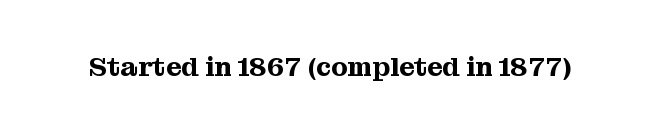
{"italic": "no", "underline": "no", "letter_spacing": "normal", "letter_spacing_em": 0.0, "glyph_px": 27}
